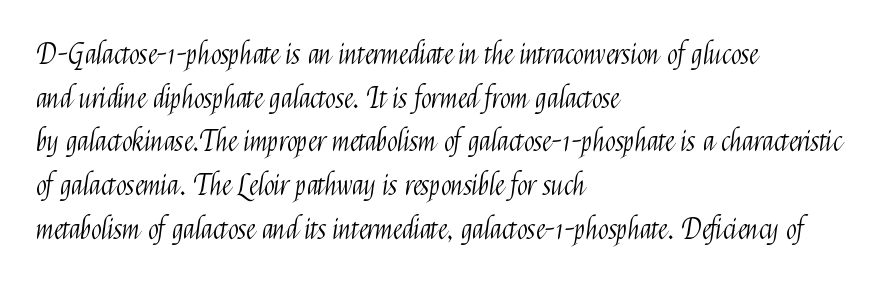
Examine the stroke ends and you'll find no serifs. Any mark beneath the type? The region is blank. This reads as an unemphasized weight, regular at the heaviest.
